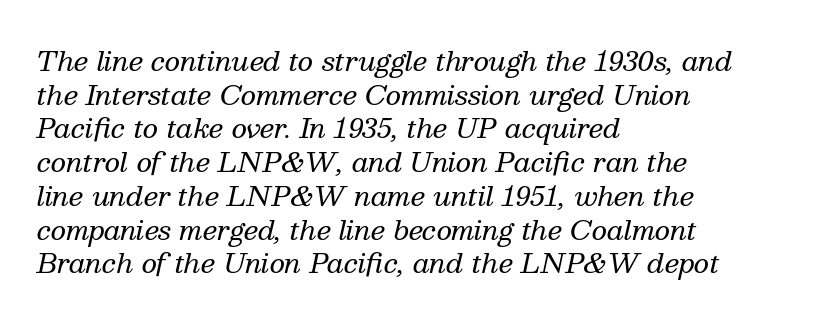
The strip under each line holds only bare page. Nobody touched the tracking dial on this one. No letter is thick-stroked: the sample isn't bold. Line starts are locked; line ends wander.
